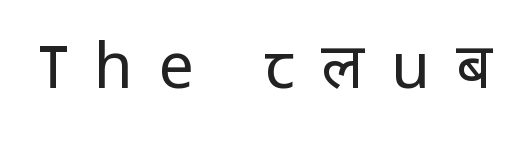
Q: Is the text bold? A: No.
Q: Is the text italic (slanted)? A: No, it is upright.
Q: Is the typeface a serif or a sans-serif typeface? A: Sans-serif.
Q: Is the text underlined? A: No.
Q: Is the spacing between letters normal or unusually wide? A: Unusually wide.
Q: Width (condensed, normal, or wide)? A: Normal.
Q: Stroke contrast? A: Low.
Q: x-height? A: Medium.
Q: Monospaced? A: No.
